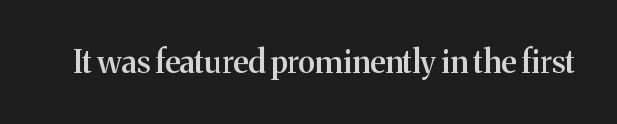
{"serif": "yes", "italic": "no", "bold": "semi", "weight": "semibold", "width": "normal", "stroke_contrast": "medium", "x_height": "medium", "monospaced": "no", "underline": "no", "letter_spacing": "normal", "letter_spacing_em": 0.0, "glyph_px": 31}
